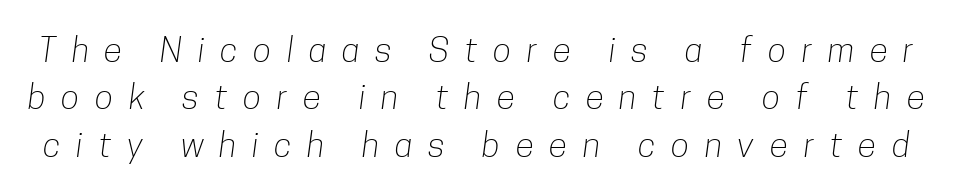
{"serif": "no", "bold": "no", "weight": "light", "width": "condensed", "stroke_contrast": "low", "x_height": "medium", "monospaced": "no", "underline": "no", "line_spacing": "normal", "line_spacing_ratio": 1.39, "letter_spacing": "wide", "letter_spacing_em": 0.46, "glyph_px": 34}
